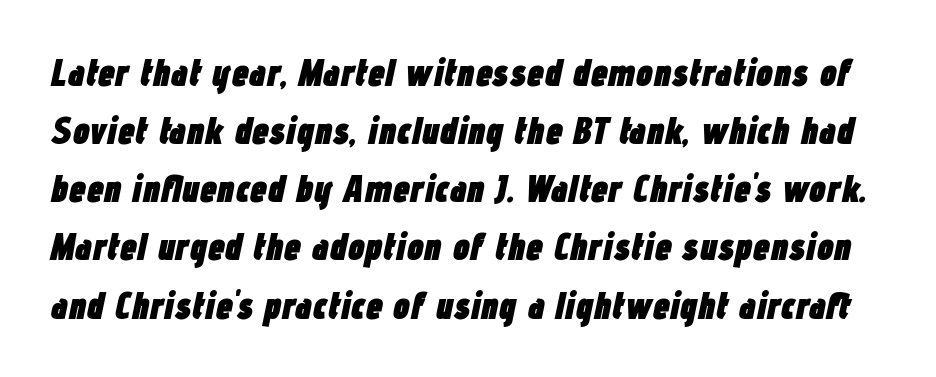
{"italic": "yes", "lean": "right", "slant_degrees": 12, "bold": "yes", "weight": "heavy", "width": "condensed", "stroke_contrast": "low", "x_height": "medium", "monospaced": "no", "underline": "no", "line_spacing": "normal", "line_spacing_ratio": 1.53, "letter_spacing": "normal", "letter_spacing_em": 0.0, "glyph_px": 38}
